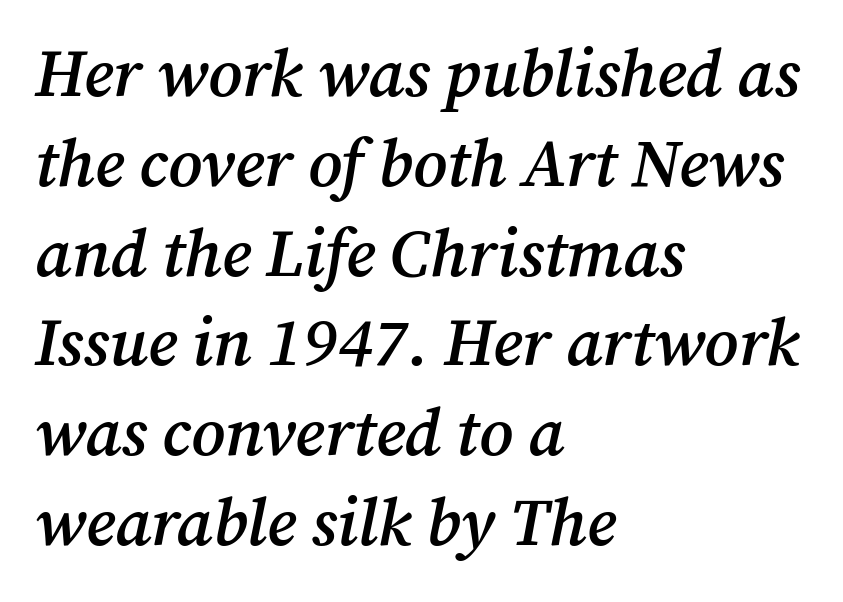
The image shows 67 px semibold serif type, italic (leaning right); set left-aligned, normal line spacing (1.34x), normal letter spacing, not underlined; medium stroke contrast and a medium x-height.
